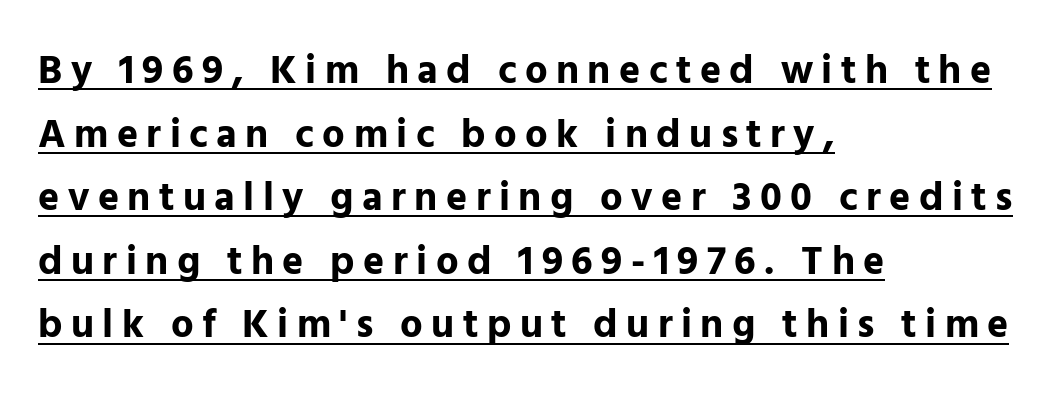
The rag falls on the right side of this text block. Tracking here is generous; glyphs stand well apart from one another. The axis of the letterforms is exactly vertical. Is this a fixed-width face? No — the glyphs have proportional, varying widths. The designer went with a sans here, leaving each stem footless. Does the weight exceed regular? Yes, all the way to bold.
